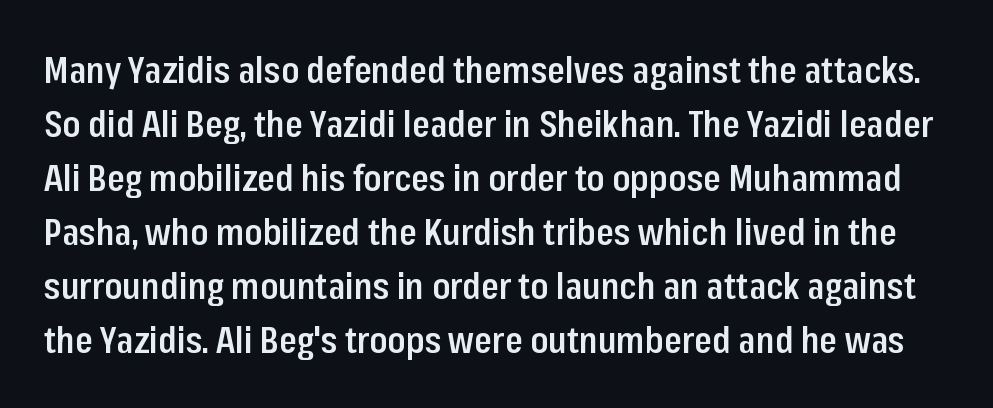
Nope, no serifs anywhere on these letters. Every stem runs plumb, perpendicular to the baseline. Baseline-to-baseline distance is the conventional proportion of letter height. Descender tails drop into unmarked territory. The letterforms sit shoulder to shoulder at normal distance.
